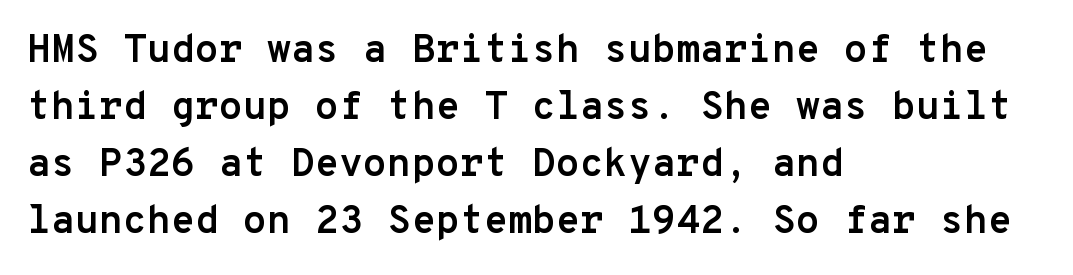
{"serif": "no", "italic": "no", "bold": "yes", "weight": "semibold", "width": "normal", "stroke_contrast": "low", "x_height": "medium", "monospaced": "yes", "underline": "no", "align": "left", "line_spacing": "normal", "line_spacing_ratio": 1.46, "letter_spacing": "normal", "letter_spacing_em": 0.0, "glyph_px": 39}
